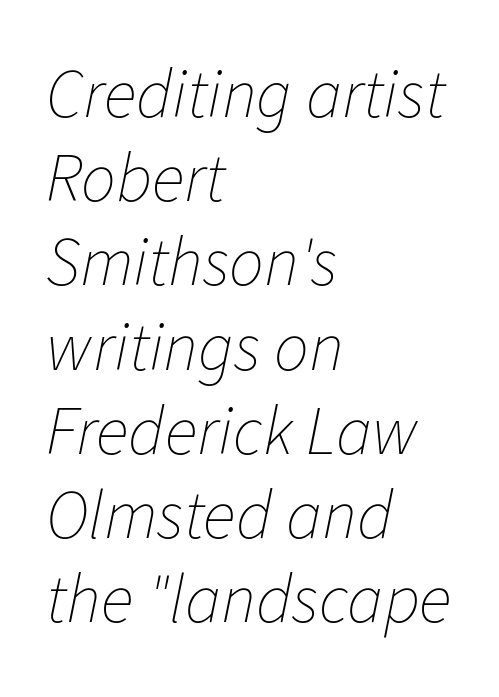
Q: Is the text bold? A: No.
Q: Is the text italic (slanted)? A: Yes, it leans right by about 11 degrees.
Q: Is the text underlined? A: No.
Q: How is the paragraph aligned? A: Left-aligned.
Q: Is the spacing between letters normal or unusually wide? A: Normal.
Q: Width (condensed, normal, or wide)? A: Normal.
Q: Stroke contrast? A: Low.
Q: x-height? A: Medium.
Q: Monospaced? A: No.
